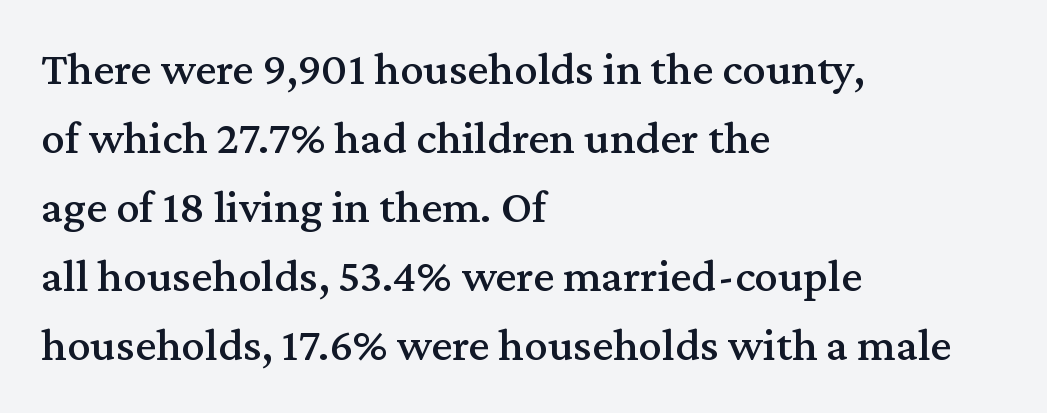
{"serif": "yes", "italic": "no", "width": "normal", "stroke_contrast": "medium", "x_height": "medium", "monospaced": "no", "underline": "no", "align": "left", "line_spacing": "normal", "line_spacing_ratio": 1.47, "letter_spacing": "normal", "letter_spacing_em": 0.0, "glyph_px": 47}
